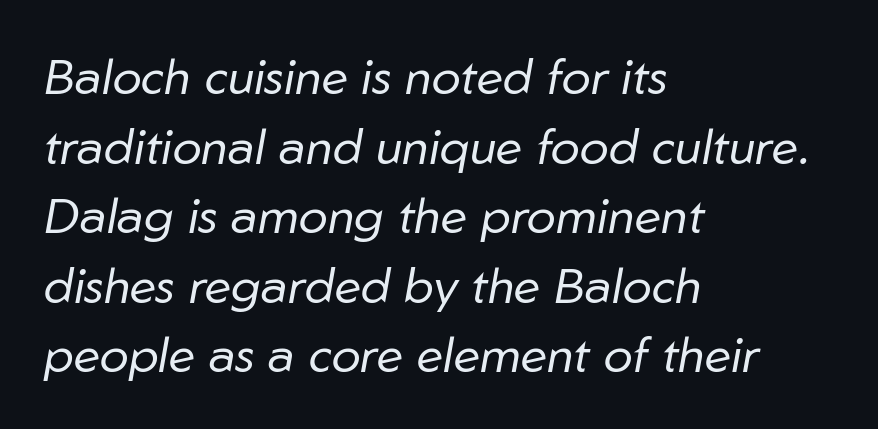
The image shows 49 px regular-weight type, italic (leaning right); set left-aligned, normal line spacing (1.42x), normal letter spacing, not underlined; low stroke contrast and a medium x-height.
